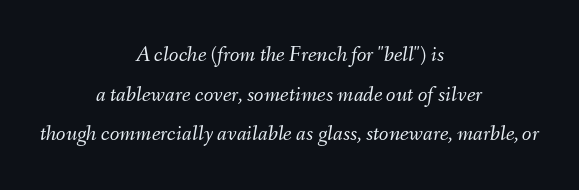
Q: Is the text bold? A: No.
Q: Is the text italic (slanted)? A: Yes, it leans right by about 9 degrees.
Q: Is the text underlined? A: No.
Q: How is the paragraph aligned? A: Centered.
Q: Is the spacing between letters normal or unusually wide? A: Normal.
